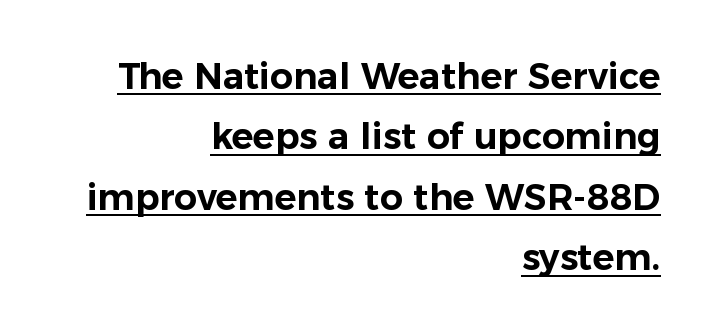
The image shows 36 px sans-serif type, upright; set right-aligned, normal line spacing (1.68x), normal letter spacing, underlined; low stroke contrast and a medium x-height.
